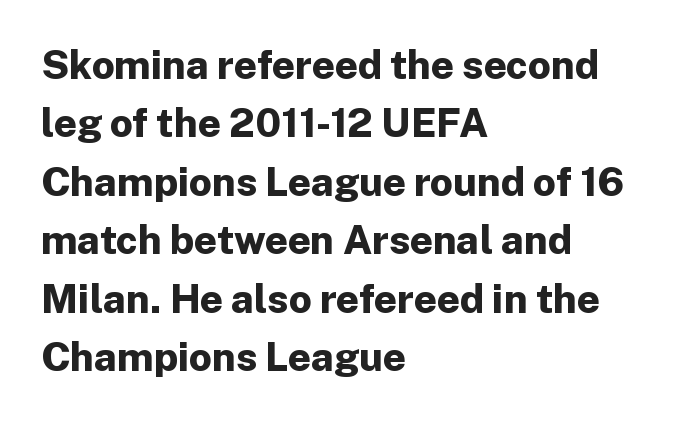
The compositor pushed each line to the left boundary. Caption: standard tracking, unaltered. A clean baseline with only descenders dipping below it. Varying glyph widths throughout — classic text-font behaviour. Reading down the column, the eye jumps a familiar distance to each next line. A dark, heavy texture on the line: the type is bold.
